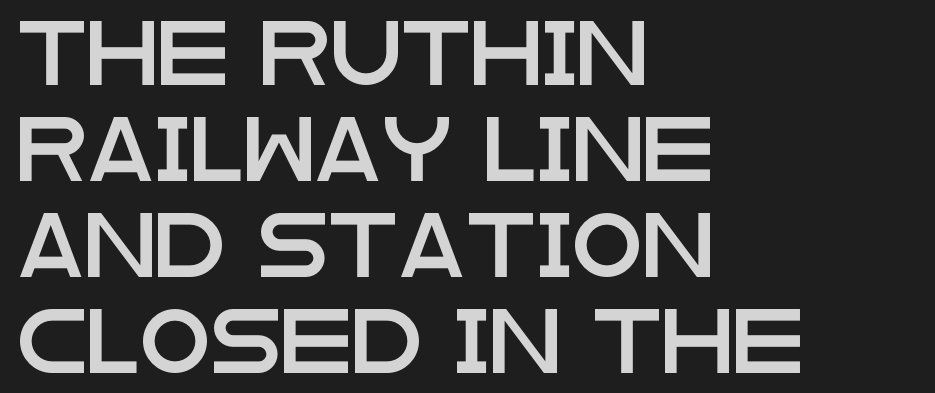
{"serif": "no", "italic": "no", "width": "wide", "stroke_contrast": "low", "x_height": "large", "monospaced": "no", "underline": "no", "align": "left", "line_spacing": "normal", "line_spacing_ratio": 1.5, "letter_spacing": "normal", "letter_spacing_em": 0.0, "glyph_px": 64}
